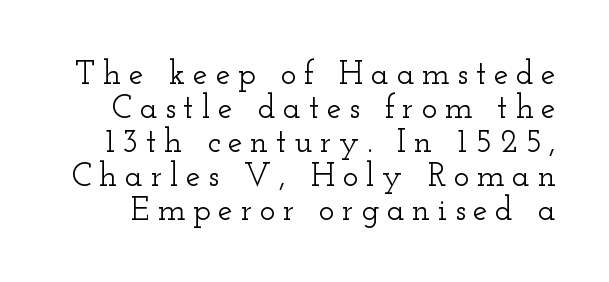
Q: Is the text italic (slanted)? A: No, it is upright.
Q: Is the typeface a serif or a sans-serif typeface? A: Serif.
Q: Is the text underlined? A: No.
Q: Is the spacing between letters normal or unusually wide? A: Unusually wide.
Q: Is the spacing between lines tight, normal or loose? A: Tight.
Q: Width (condensed, normal, or wide)? A: Wide.
Q: Stroke contrast? A: Low.
Q: x-height? A: Small.
Q: Monospaced? A: No.
